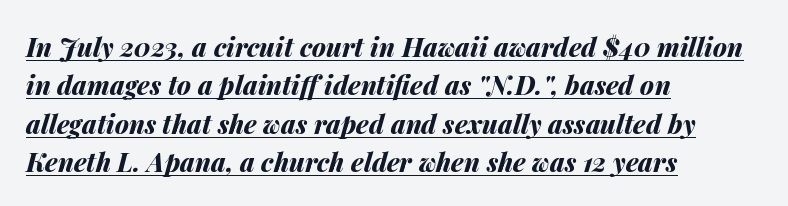
Q: Is the text bold? A: Yes.
Q: Is the text italic (slanted)? A: Yes, it leans right by about 14 degrees.
Q: Is the text underlined? A: Yes.
Q: How is the paragraph aligned? A: Left-aligned.
Q: Is the spacing between letters normal or unusually wide? A: Normal.
Q: Is the spacing between lines tight, normal or loose? A: Normal.
